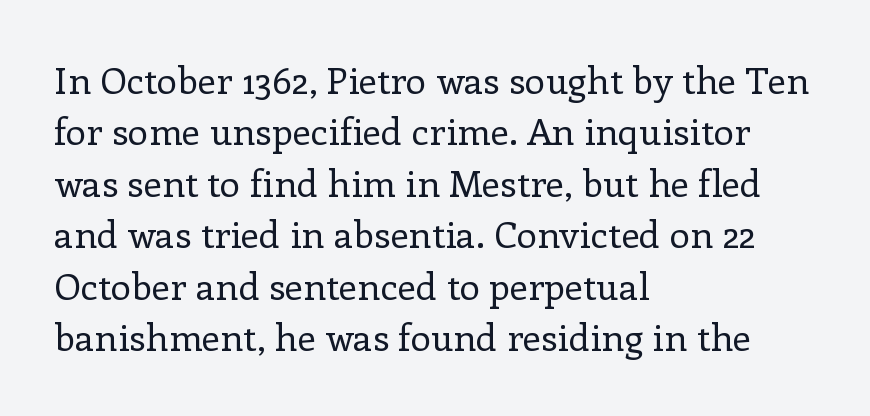
The face used here is proportionally spaced, like ordinary book or web type. All the whitespace from short lines collects on the right. The rendering keeps characters at their native spacing. Stems here are at most as thick as an everyday book face.
